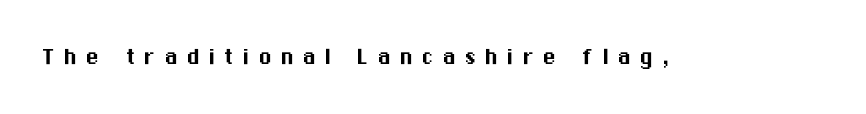
{"italic": "no", "underline": "no", "letter_spacing": "wide", "letter_spacing_em": 0.32, "glyph_px": 27}
